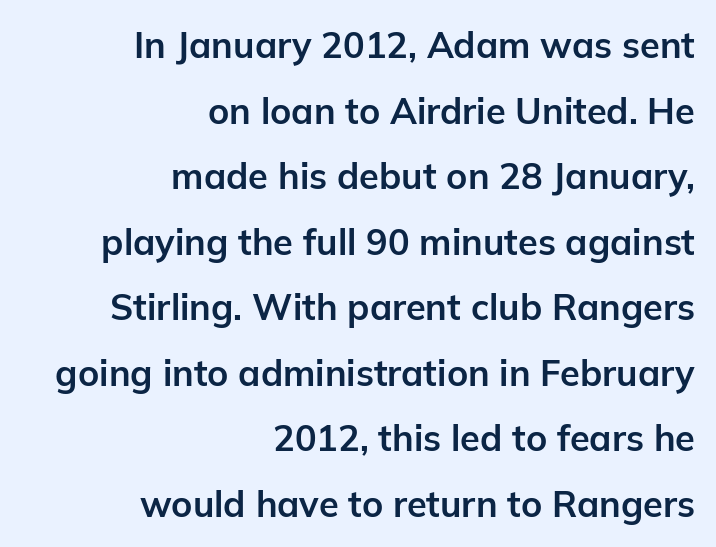
Q: Is the text bold? A: Yes.
Q: Is the text italic (slanted)? A: No, it is upright.
Q: Is the typeface a serif or a sans-serif typeface? A: Sans-serif.
Q: Is the text underlined? A: No.
Q: How is the paragraph aligned? A: Right-aligned.
Q: Is the spacing between letters normal or unusually wide? A: Normal.
Q: Width (condensed, normal, or wide)? A: Normal.
Q: Stroke contrast? A: Low.
Q: x-height? A: Medium.
Q: Monospaced? A: No.
